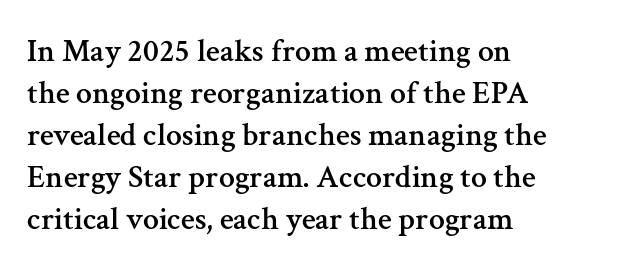
The image shows 32 px serif type, upright; set left-aligned, normal line spacing (1.31x), normal letter spacing, not underlined; medium stroke contrast and a medium x-height.
